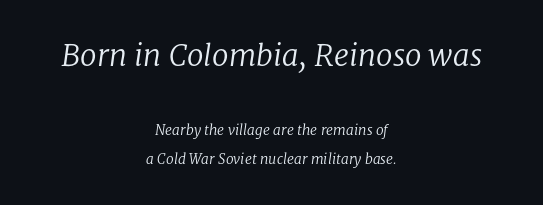
Q: Is the text bold? A: No.
Q: Is the text italic (slanted)? A: Yes, it leans right by about 8 degrees.
Q: Is the typeface a serif or a sans-serif typeface? A: Serif.
Q: Is the text underlined? A: No.
Q: How is the paragraph aligned? A: Centered.
Q: Is the spacing between letters normal or unusually wide? A: Normal.
Q: Is the spacing between lines tight, normal or loose? A: Loose.
Q: Which block of text is set in a larger size, the first (top) or the second (bottom)? A: The first (top) one.
Q: Width (condensed, normal, or wide)? A: Normal.
Q: Stroke contrast? A: Low.
Q: x-height? A: Medium.
Q: Monospaced? A: No.
